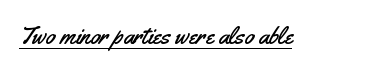
Honestly, the letter spacing is just normal — you wouldn't notice it. Students, observe the line beneath the letters — that is underlining.
